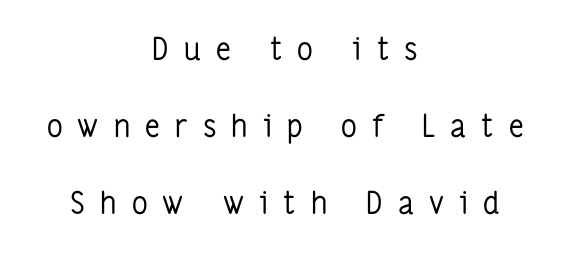
Are there feet on the stems? There aren't — it's a sans. Bold? No — there's no thickening of the strokes. The foot of each line stays bare and open. Teacher's note: observe the equal gaps on both sides — that is centered alignment. Whoever set this chose breathing room over compactness in the vertical rhythm. When letters stand straight like this, we call the style roman or upright.
